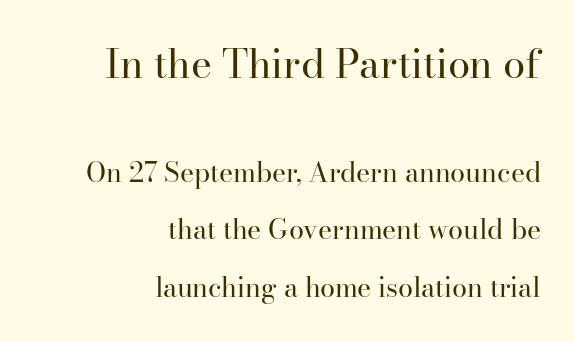
Q: Is the text bold? A: No.
Q: Is the text italic (slanted)? A: No, it is upright.
Q: Is the typeface a serif or a sans-serif typeface? A: Serif.
Q: Is the text underlined? A: No.
Q: How is the paragraph aligned? A: Right-aligned.
Q: Is the spacing between letters normal or unusually wide? A: Normal.
Q: Is the spacing between lines tight, normal or loose? A: Loose.
Q: Which block of text is set in a larger size, the first (top) or the second (bottom)? A: The first (top) one.
Q: Width (condensed, normal, or wide)? A: Normal.
Q: Stroke contrast? A: High.
Q: x-height? A: Small.
Q: Monospaced? A: No.
